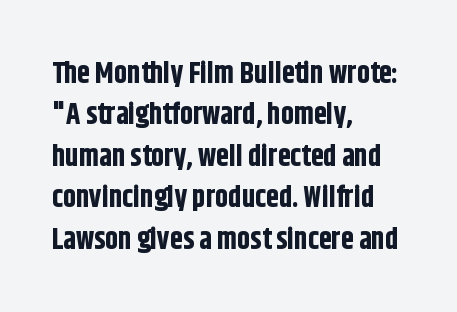
The image shows 29 px bold, condensed sans-serif type, upright; set left-aligned, normal line spacing (1.43x), normal letter spacing, not underlined; low stroke contrast and a large x-height.
